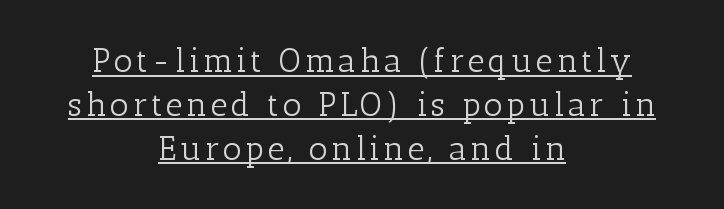
The image shows 33 px light serif type, upright; set centered, normal line spacing (1.33x), underlined; low stroke contrast and a medium x-height.
